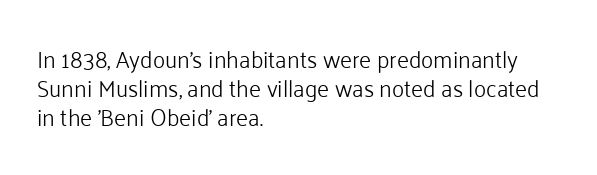
The image shows 23 px text type, upright; set left-aligned, normal line spacing (1.26x), normal letter spacing, not underlined.
